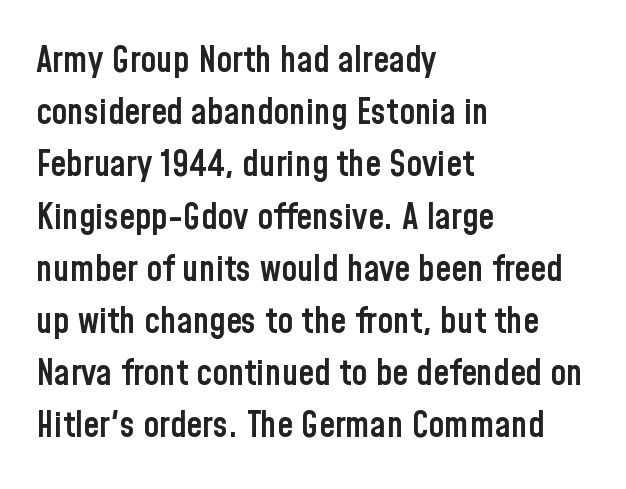
The image shows 36 px semibold, condensed sans-serif type, upright; set left-aligned, normal line spacing (1.45x), normal letter spacing, not underlined; low stroke contrast and a medium x-height.
